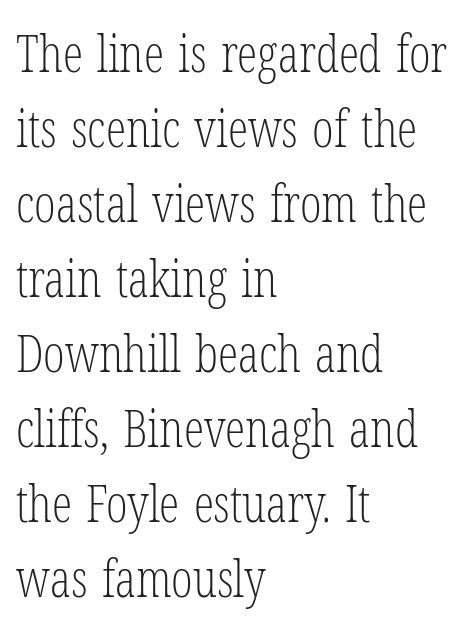
A typesetter would call this proportional, since set widths differ per character. Normally led — the rows are evenly, conventionally spaced. This is serif lettering, the kind often seen in printed books. This sample uses plain, unmodified letter spacing. The paragraph shown leans on its left margin. Style check: upright.
